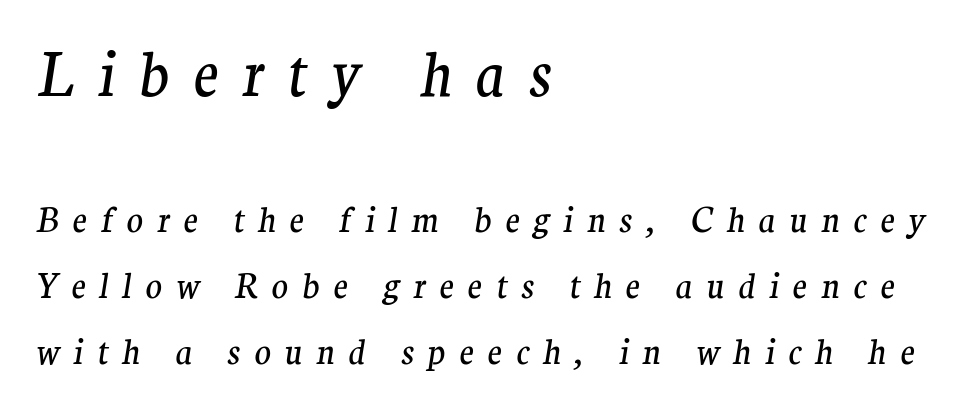
{"serif": "yes", "italic": "yes", "lean": "right", "slant_degrees": 9, "bold": "no", "weight": "regular", "width": "normal", "stroke_contrast": "medium", "x_height": "medium", "monospaced": "no", "underline": "no", "align": "left", "line_spacing": "loose", "line_spacing_ratio": 1.94, "letter_spacing": "wide", "letter_spacing_em": 0.4, "larger_block": "first", "size_ratio": 1.74, "glyph_px": 59}
